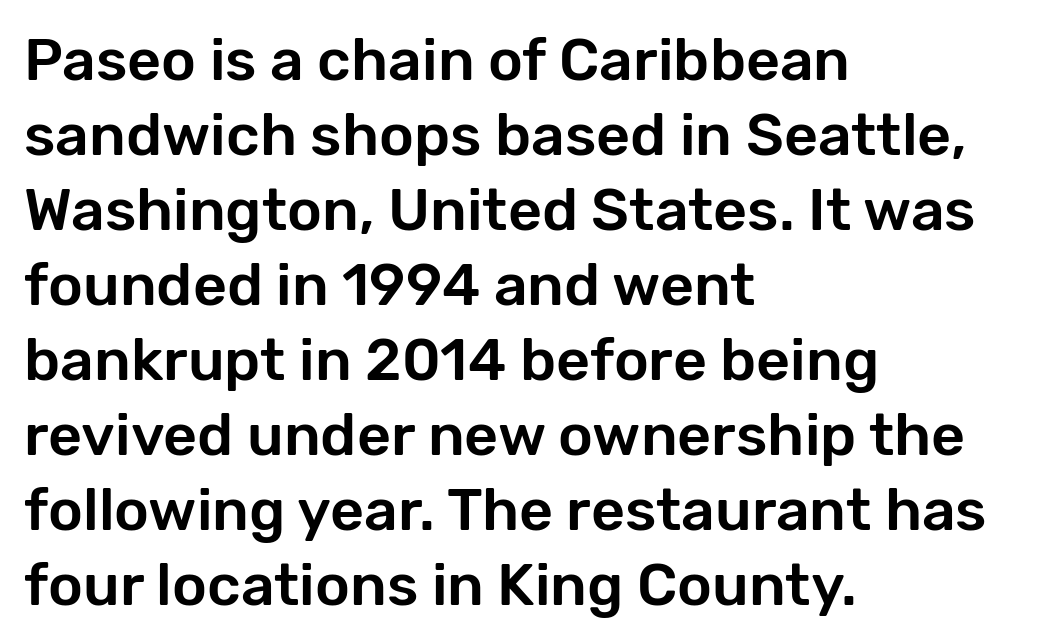
Just letters on the line, the space beneath them empty. The typography opts for an upright posture over an oblique one. Here the designer chose a conventional face with non-uniform glyph widths. Font category for this specimen: sans-serif.
